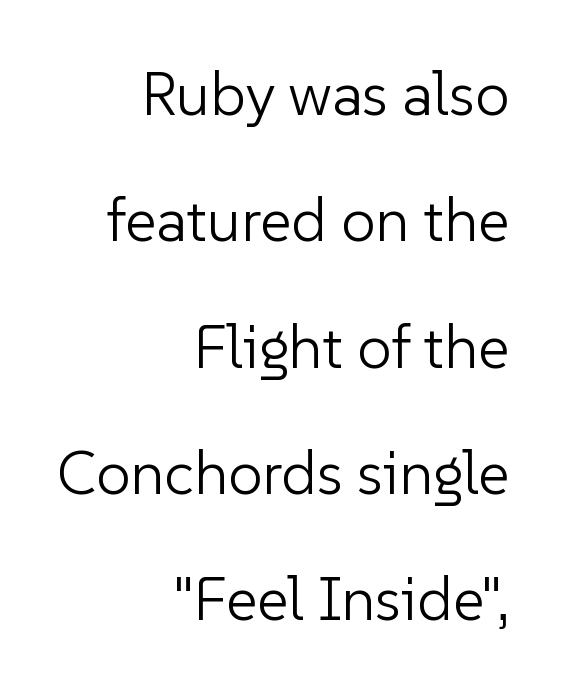
This sample trades compactness for vertical openness between lines. The letters advance in unequal steps, a hallmark of proportional type. Nothing sits at the stroke ends, so this counts as sans-serif. The space beneath each line is pristine and unruled.
